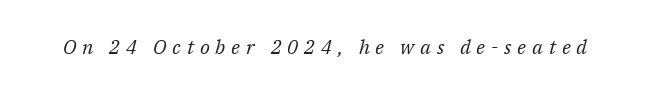
Heft: none added — not bold. Has an underline been added? It has not. There is plenty of visible air inserted between adjacent glyphs. The whole block is typeset with a tilt.
